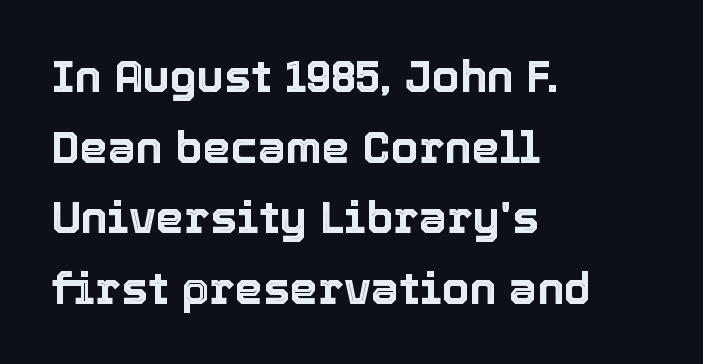
The image shows 45 px text type, upright; set left-aligned, normal line spacing (1.57x), normal letter spacing, not underlined; a medium x-height.
